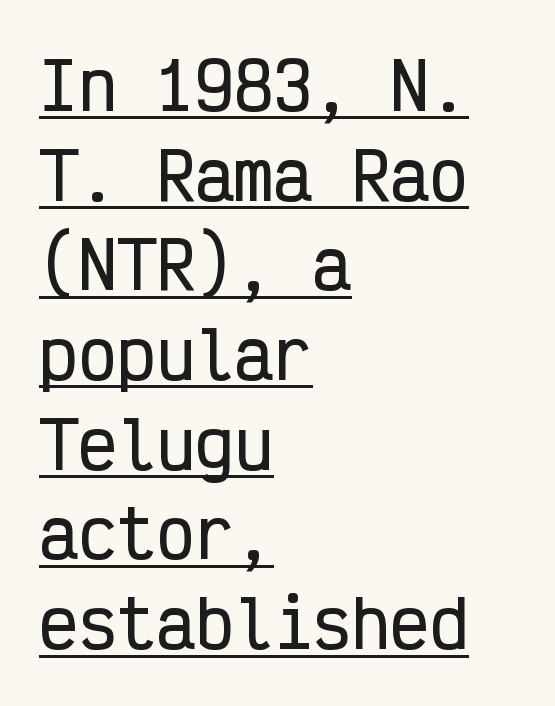
Every character here occupies the same horizontal width, giving the sample a typewriter-like rhythm. Each new line begins a customary step beneath the previous one. Rendered with straight, roman letterforms. Unlike a traditional serif, this face leaves its strokes unadorned. The compositor pushed each line to the left boundary.
